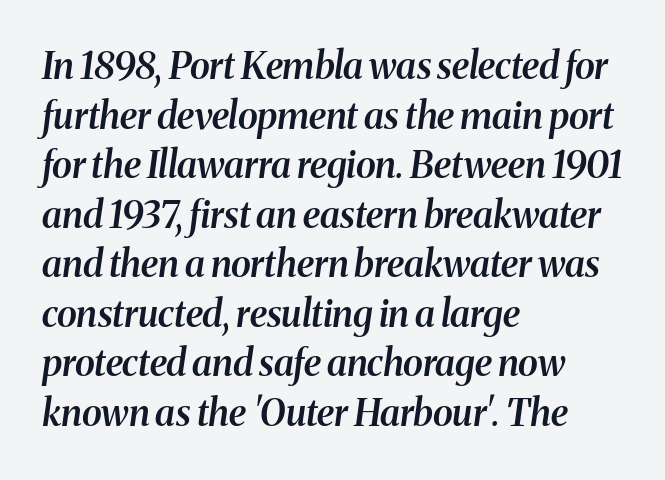
Q: Is the text bold? A: Semi-bold.
Q: Is the text italic (slanted)? A: Yes, it leans right by about 8 degrees.
Q: Is the typeface a serif or a sans-serif typeface? A: Serif.
Q: Is the text underlined? A: No.
Q: How is the paragraph aligned? A: Left-aligned.
Q: Is the spacing between letters normal or unusually wide? A: Normal.
Q: Is the spacing between lines tight, normal or loose? A: Normal.
Q: Width (condensed, normal, or wide)? A: Normal.
Q: Stroke contrast? A: Medium.
Q: x-height? A: Medium.
Q: Monospaced? A: No.
